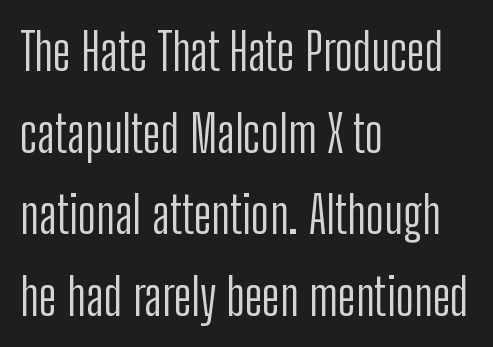
The image shows 51 px light, condensed sans-serif type, upright; set left-aligned, normal line spacing (1.6x), normal letter spacing, not underlined; low stroke contrast and a medium x-height.
